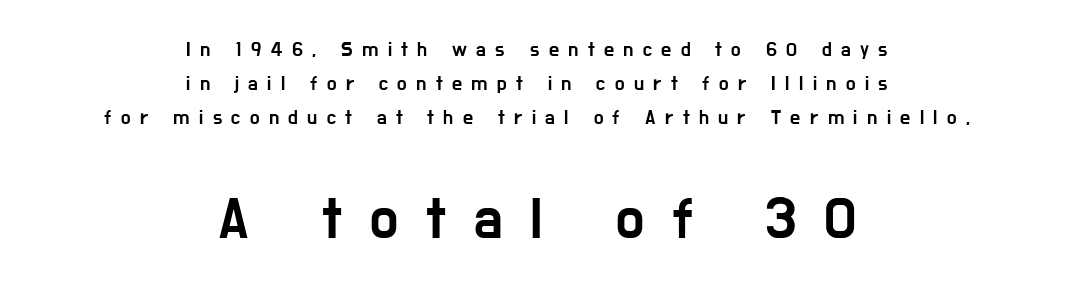
{"serif": "no", "italic": "no", "width": "condensed", "stroke_contrast": "low", "x_height": "medium", "monospaced": "no", "underline": "no", "align": "center", "line_spacing_ratio": 1.71, "letter_spacing": "wide", "letter_spacing_em": 0.47, "larger_block": "second", "size_ratio": 2.95, "glyph_px": 59}
